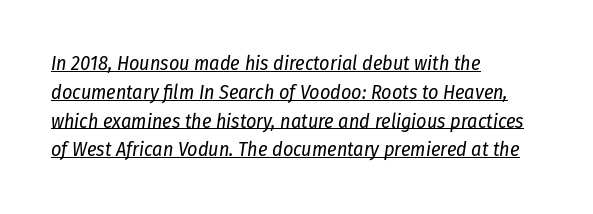
Q: Is the text bold? A: No.
Q: Is the text italic (slanted)? A: Yes, it leans right by about 8 degrees.
Q: Is the text underlined? A: Yes.
Q: How is the paragraph aligned? A: Left-aligned.
Q: Is the spacing between letters normal or unusually wide? A: Normal.
Q: Is the spacing between lines tight, normal or loose? A: Normal.
